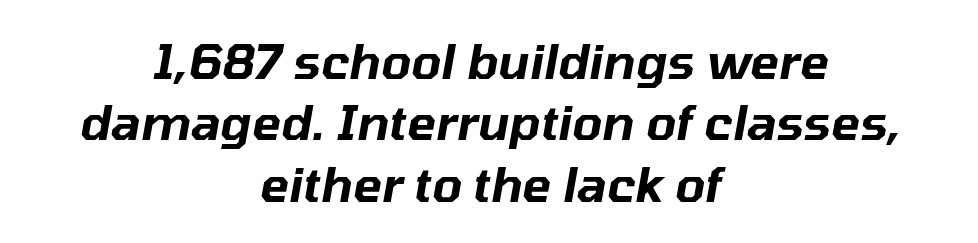
Q: Is the text italic (slanted)? A: Yes, it leans right by about 10 degrees.
Q: Is the text underlined? A: No.
Q: How is the paragraph aligned? A: Centered.
Q: Is the spacing between letters normal or unusually wide? A: Normal.
Q: Is the spacing between lines tight, normal or loose? A: Normal.
Q: Width (condensed, normal, or wide)? A: Normal.
Q: Stroke contrast? A: Low.
Q: x-height? A: Medium.
Q: Monospaced? A: No.
